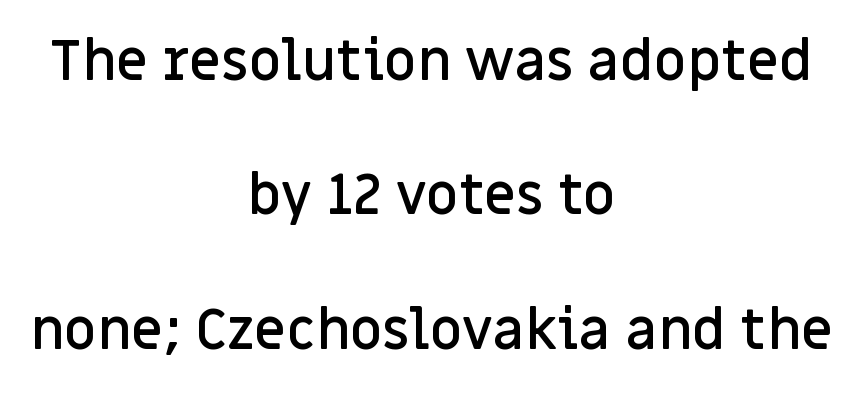
The typesetter chose a symmetrical, centered arrangement here. The string is rendered with underlining switched off. The rendering uses a large line-height, opening up the rows. The gaps between neighbouring characters are ordinary and unremarkable. Varying glyph widths throughout — classic text-font behaviour.
